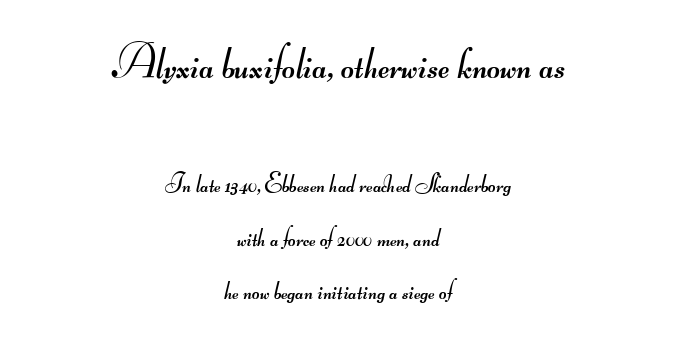
Q: Is the text bold? A: No.
Q: Is the typeface a serif or a sans-serif typeface? A: Sans-serif.
Q: Is the text underlined? A: No.
Q: How is the paragraph aligned? A: Centered.
Q: Is the spacing between letters normal or unusually wide? A: Normal.
Q: Is the spacing between lines tight, normal or loose? A: Loose.
Q: Which block of text is set in a larger size, the first (top) or the second (bottom)? A: The first (top) one.
Q: Width (condensed, normal, or wide)? A: Wide.
Q: Stroke contrast? A: Medium.
Q: Monospaced? A: No.
